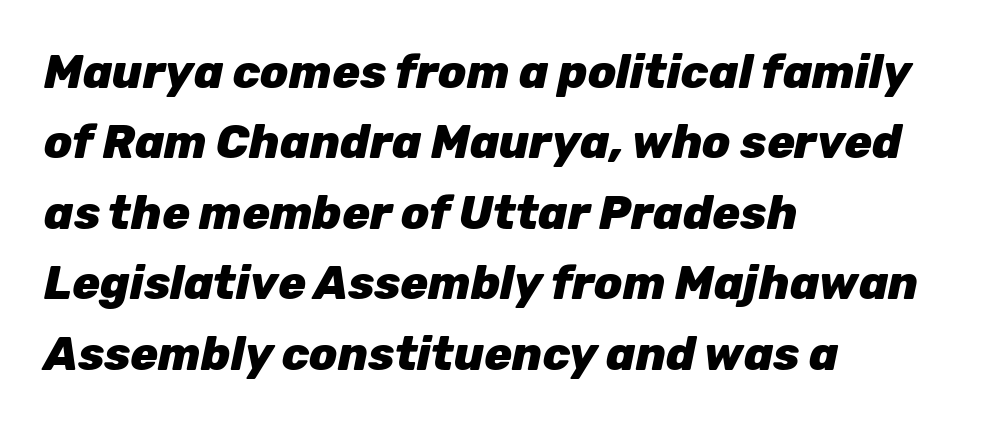
Q: Is the text bold? A: Yes.
Q: Is the text italic (slanted)? A: Yes, it leans right by about 12 degrees.
Q: Is the text underlined? A: No.
Q: How is the paragraph aligned? A: Left-aligned.
Q: Is the spacing between letters normal or unusually wide? A: Normal.
Q: Is the spacing between lines tight, normal or loose? A: Normal.
Q: Width (condensed, normal, or wide)? A: Normal.
Q: Stroke contrast? A: Low.
Q: x-height? A: Medium.
Q: Monospaced? A: No.
